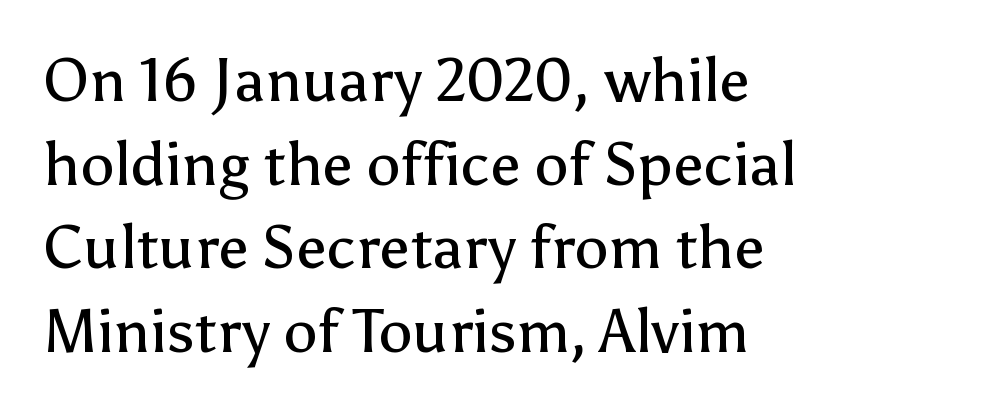
Q: Is the text bold? A: No.
Q: Is the text italic (slanted)? A: No, it is upright.
Q: Is the typeface a serif or a sans-serif typeface? A: Sans-serif.
Q: Is the text underlined? A: No.
Q: How is the paragraph aligned? A: Left-aligned.
Q: Is the spacing between letters normal or unusually wide? A: Normal.
Q: Is the spacing between lines tight, normal or loose? A: Normal.
Q: Width (condensed, normal, or wide)? A: Normal.
Q: Stroke contrast? A: Low.
Q: x-height? A: Medium.
Q: Monospaced? A: No.
